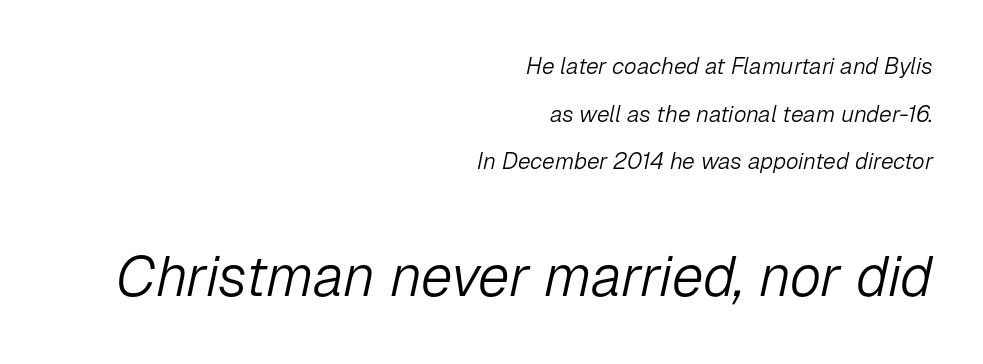
The image shows 57 px light type, italic (leaning right); set right-aligned, loose line spacing (2.07x), normal letter spacing, not underlined; the second (bottom) block is 2.48x larger; low stroke contrast and a medium x-height.
